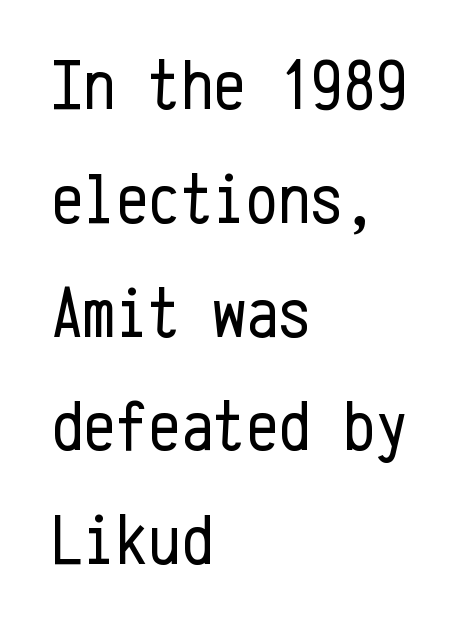
{"serif": "no", "italic": "no", "bold": "no", "weight": "regular", "width": "condensed", "stroke_contrast": "low", "x_height": "medium", "monospaced": "yes", "underline": "no", "align": "left", "line_spacing": "normal", "line_spacing_ratio": 1.58, "letter_spacing": "normal", "letter_spacing_em": 0.0, "glyph_px": 72}
